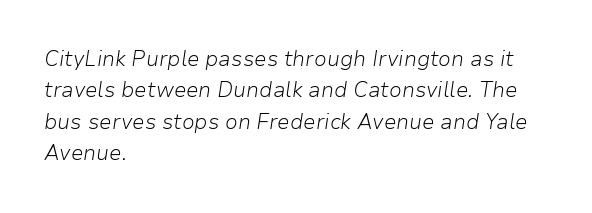
The image shows 21 px text type, italic (leaning right); set left-aligned, normal line spacing (1.5x), normal letter spacing, not underlined.
